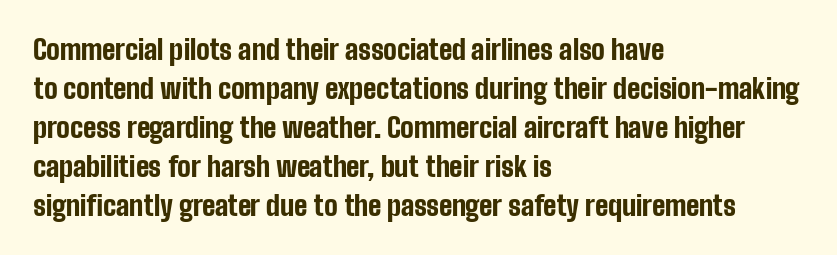
Line starts are locked; line ends wander. On the weight axis this lands at bold, roughly 700. Italic: no, the glyphs are upright roman. Glance below the letters and you will spot only blank space.
